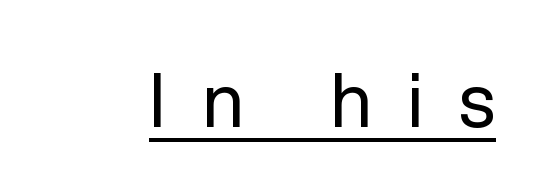
{"serif": "no", "italic": "no", "bold": "no", "weight": "regular", "width": "normal", "stroke_contrast": "low", "x_height": "medium", "monospaced": "no", "underline": "yes", "letter_spacing": "wide", "letter_spacing_em": 0.48, "glyph_px": 75}
